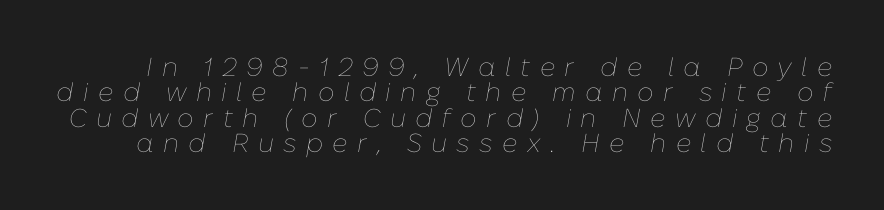
{"italic": "yes", "lean": "right", "slant_degrees": 10, "bold": "no", "underline": "no", "line_spacing": "tight", "line_spacing_ratio": 0.98, "letter_spacing": "wide", "letter_spacing_em": 0.36, "glyph_px": 26}
